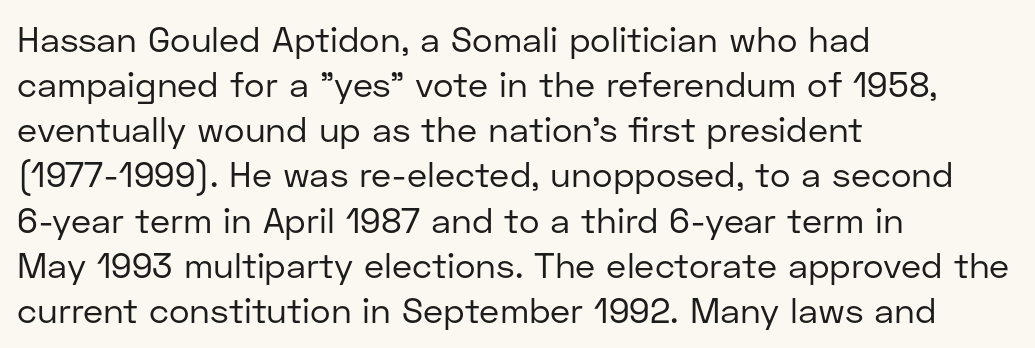
Q: Is the text bold? A: No.
Q: Is the text italic (slanted)? A: No, it is upright.
Q: Is the typeface a serif or a sans-serif typeface? A: Sans-serif.
Q: Is the text underlined? A: No.
Q: How is the paragraph aligned? A: Left-aligned.
Q: Is the spacing between letters normal or unusually wide? A: Normal.
Q: Is the spacing between lines tight, normal or loose? A: Normal.
Q: Width (condensed, normal, or wide)? A: Normal.
Q: Stroke contrast? A: Low.
Q: x-height? A: Medium.
Q: Monospaced? A: No.
